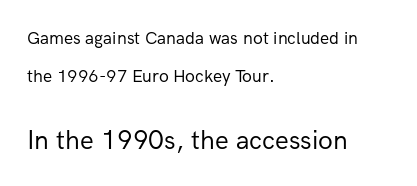
{"italic": "no", "bold": "no", "underline": "no", "align": "left", "line_spacing": "loose", "line_spacing_ratio": 2.1, "letter_spacing": "normal", "letter_spacing_em": 0.0, "larger_block": "second", "size_ratio": 1.5, "glyph_px": 27}
